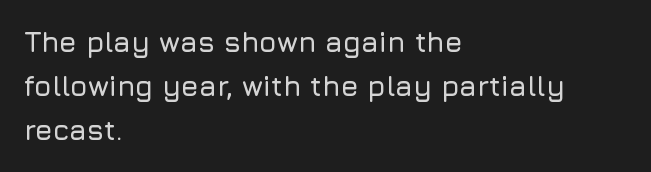
You could call the tracking neutral — neither tight nor loose. Typographically, this falls in the sans-serif category. Short and long lines alike share a common starting point at left. A typesetter would call this leading conventional body-copy spacing.
